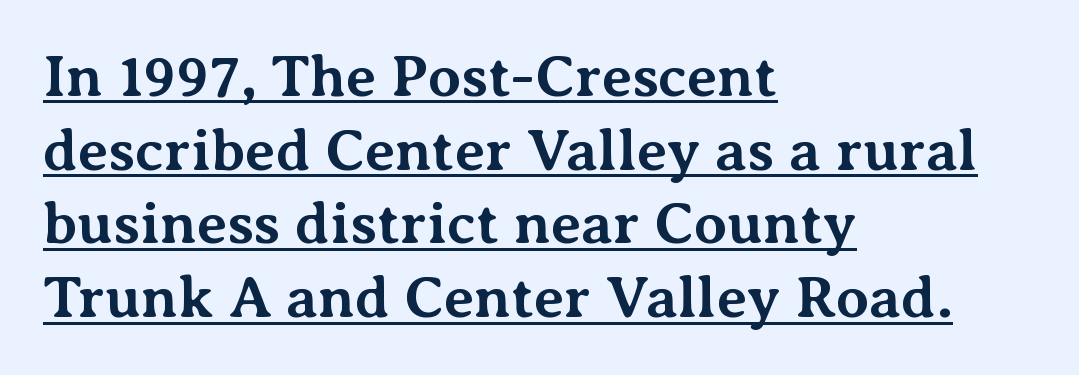
The image shows 59 px bold serif type, upright; set left-aligned, normal line spacing (1.25x), normal letter spacing, underlined; medium stroke contrast and a medium x-height.
